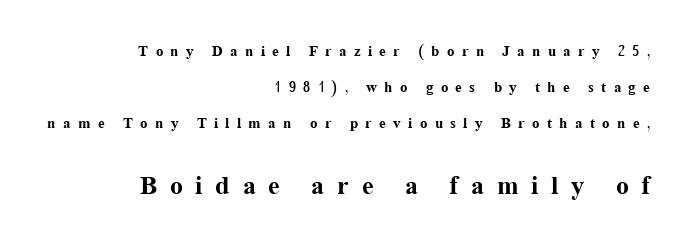
The image shows 26 px bold type, upright; set right-aligned, loose line spacing (2.41x), unusually wide letter spacing (+0.49 em), not underlined; the second (bottom) block is 1.73x larger.
